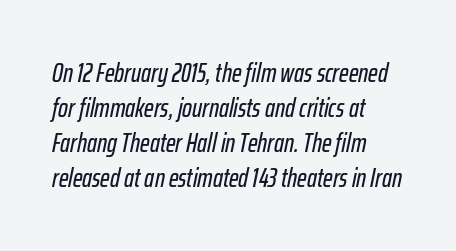
Alignment: flush left. The baseline area is clear. A normal amount of white space separates one row of letters from the next. The gaps between neighbouring characters are ordinary and unremarkable. Posture: slanted.
